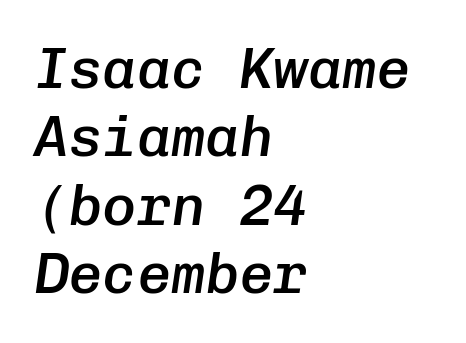
{"italic": "yes", "lean": "right", "slant_degrees": 8, "bold": "semi", "weight": "semibold", "width": "normal", "stroke_contrast": "low", "x_height": "medium", "monospaced": "yes", "underline": "no", "align": "left", "line_spacing_ratio": 1.2, "letter_spacing": "normal", "letter_spacing_em": 0.0, "glyph_px": 57}
